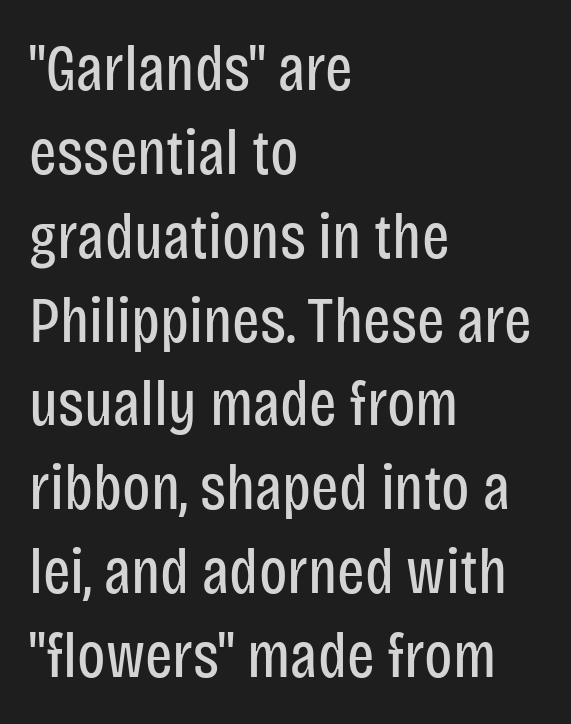
Which margin do the lines hug? The left one — the right edge is uneven. Is this a heavy cut? Hardly; it is regular or lighter. Tracking value appears to be zero — textbook default spacing. Beneath every word, the page is bare. In terms of letterform style, serifs are entirely absent.
